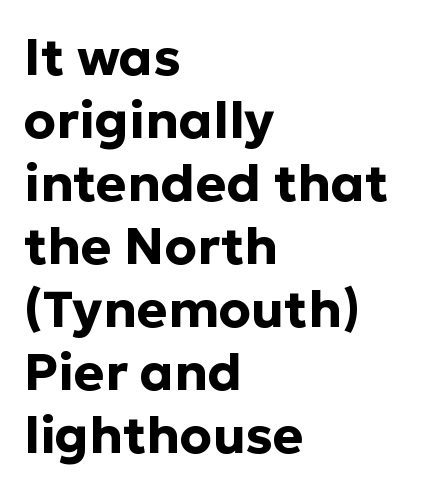
The image shows 52 px bold sans-serif type, upright; set left-aligned, line spacing 1.21x, normal letter spacing, not underlined; low stroke contrast and a medium x-height.
